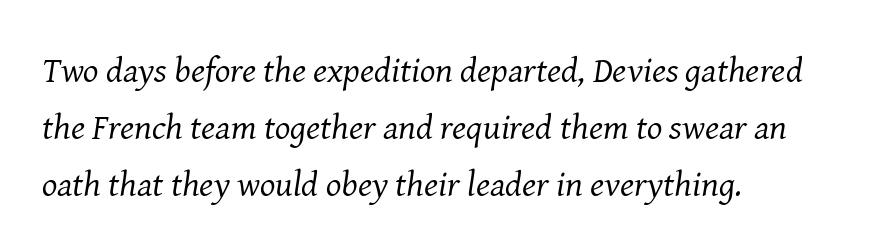
If you measured baseline to baseline, you'd find a middling distance. Each stroke keeps to a modest, everyday thickness or less. The tracking reads as untouched default to a designer's eye. Check where the strokes stop: tiny serifs finish them off. A student would call this left alignment; a typographer would say flush left, rag right.
